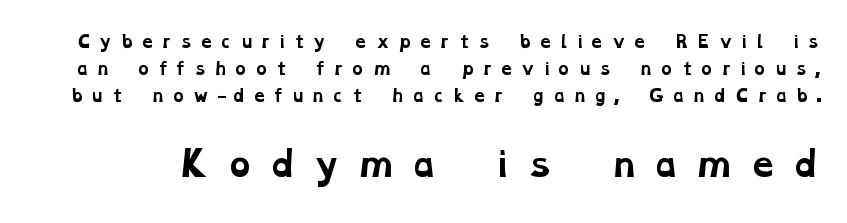
{"serif": "yes", "bold": "yes", "weight": "bold", "width": "wide", "stroke_contrast": "low", "x_height": "medium", "monospaced": "no", "underline": "no", "line_spacing": "normal", "line_spacing_ratio": 1.68, "letter_spacing": "wide", "letter_spacing_em": 0.42, "larger_block": "second", "size_ratio": 2.06, "glyph_px": 33}
